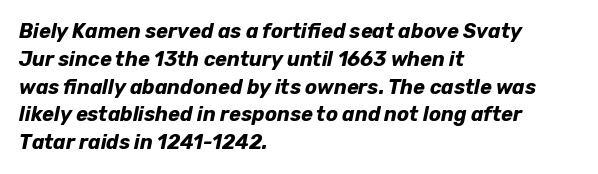
{"italic": "yes", "lean": "right", "slant_degrees": 12, "bold": "yes", "underline": "no", "align": "left", "line_spacing": "normal", "line_spacing_ratio": 1.39, "letter_spacing": "normal", "letter_spacing_em": 0.0, "glyph_px": 20}
